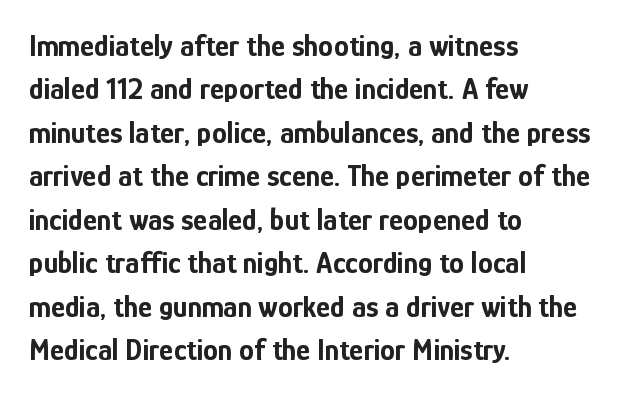
These lines are set flush left with a ragged right edge. The letters stand upright; this is a roman face. Chunky letters — that's bold for sure. Is this a fixed-width face? No — the glyphs have proportional, varying widths. The letters sit at their default tracking, neither squeezed nor spread.
